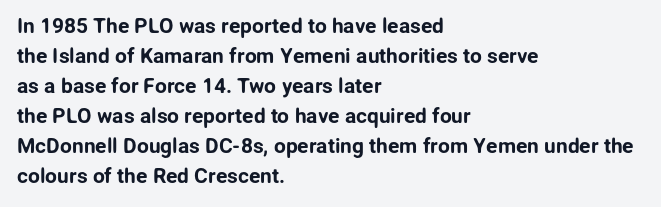
{"italic": "no", "underline": "no", "align": "left", "line_spacing": "normal", "line_spacing_ratio": 1.43, "letter_spacing": "normal", "letter_spacing_em": 0.0, "glyph_px": 21}
